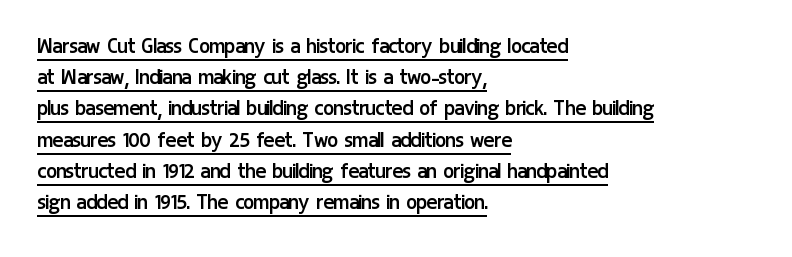
Q: Is the text bold? A: No.
Q: Is the text italic (slanted)? A: No, it is upright.
Q: Is the text underlined? A: Yes.
Q: How is the paragraph aligned? A: Left-aligned.
Q: Is the spacing between letters normal or unusually wide? A: Normal.
Q: Is the spacing between lines tight, normal or loose? A: Normal.
